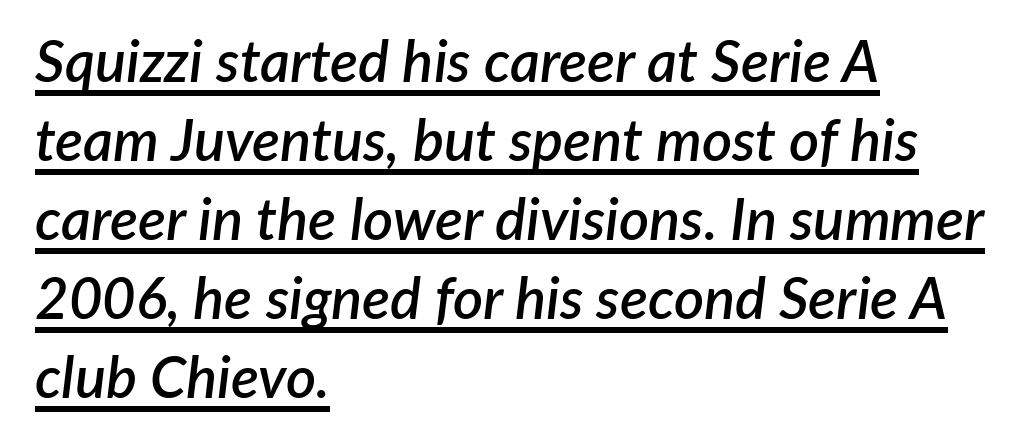
{"italic": "yes", "lean": "right", "slant_degrees": 7, "bold": "semi", "weight": "semibold", "width": "normal", "stroke_contrast": "low", "x_height": "medium", "monospaced": "no", "underline": "yes", "align": "left", "line_spacing": "normal", "line_spacing_ratio": 1.36, "letter_spacing": "normal", "letter_spacing_em": 0.0, "glyph_px": 58}
